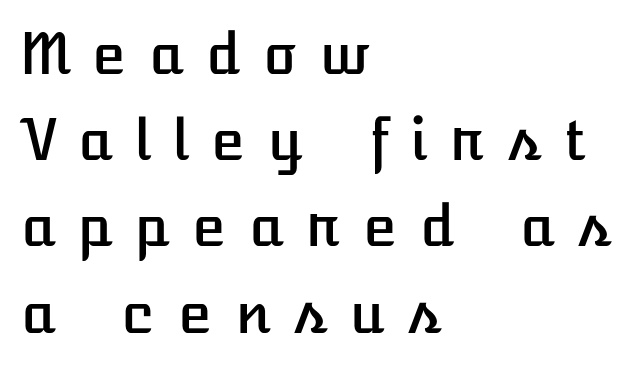
Q: Is the text italic (slanted)? A: No, it is upright.
Q: Is the text underlined? A: No.
Q: How is the paragraph aligned? A: Left-aligned.
Q: Is the spacing between letters normal or unusually wide? A: Unusually wide.
Q: Is the spacing between lines tight, normal or loose? A: Normal.
Q: Width (condensed, normal, or wide)? A: Normal.
Q: Stroke contrast? A: Low.
Q: x-height? A: Medium.
